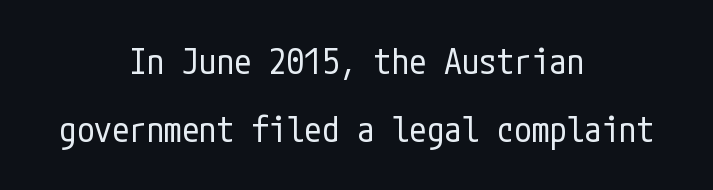
{"serif": "no", "italic": "no", "bold": "no", "weight": "regular", "width": "condensed", "stroke_contrast": "low", "x_height": "medium", "underline": "no", "align": "center", "line_spacing": "loose", "line_spacing_ratio": 1.93, "letter_spacing": "normal", "letter_spacing_em": 0.0, "glyph_px": 35}
